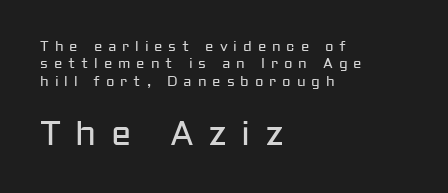
{"serif": "no", "italic": "no", "bold": "no", "weight": "regular", "width": "normal", "stroke_contrast": "low", "x_height": "medium", "monospaced": "no", "underline": "no", "align": "left", "line_spacing": "normal", "line_spacing_ratio": 1.25, "letter_spacing": "wide", "letter_spacing_em": 0.42, "larger_block": "second", "size_ratio": 2.43, "glyph_px": 34}
